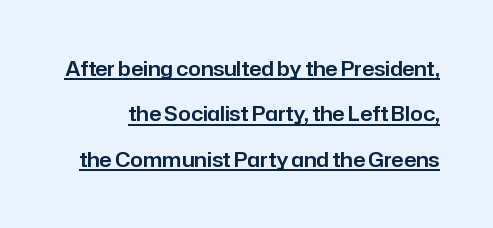
Q: Is the text italic (slanted)? A: No, it is upright.
Q: Is the text underlined? A: Yes.
Q: Is the spacing between letters normal or unusually wide? A: Normal.
Q: Is the spacing between lines tight, normal or loose? A: Loose.
